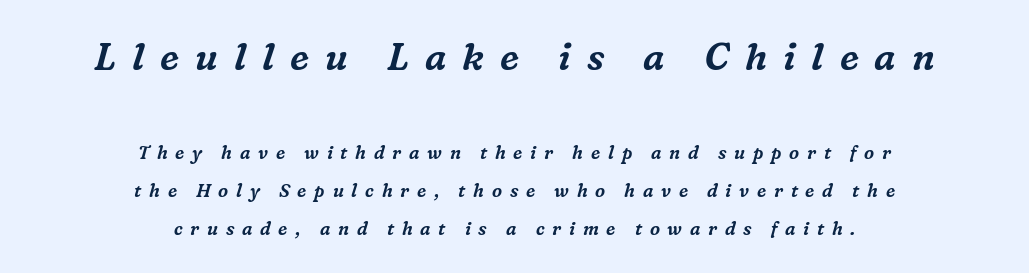
The image shows 37 px serif type, italic (leaning right); set centered, loose line spacing (2.11x), unusually wide letter spacing (+0.43 em), not underlined; the first (top) block is 2.06x larger; medium stroke contrast and a medium x-height.
